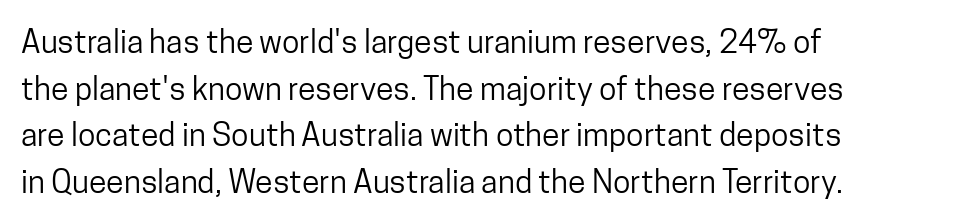
{"serif": "no", "italic": "no", "bold": "no", "weight": "regular", "width": "condensed", "stroke_contrast": "low", "x_height": "medium", "monospaced": "no", "underline": "no", "align": "left", "line_spacing": "normal", "line_spacing_ratio": 1.46, "letter_spacing": "normal", "letter_spacing_em": 0.0, "glyph_px": 32}
